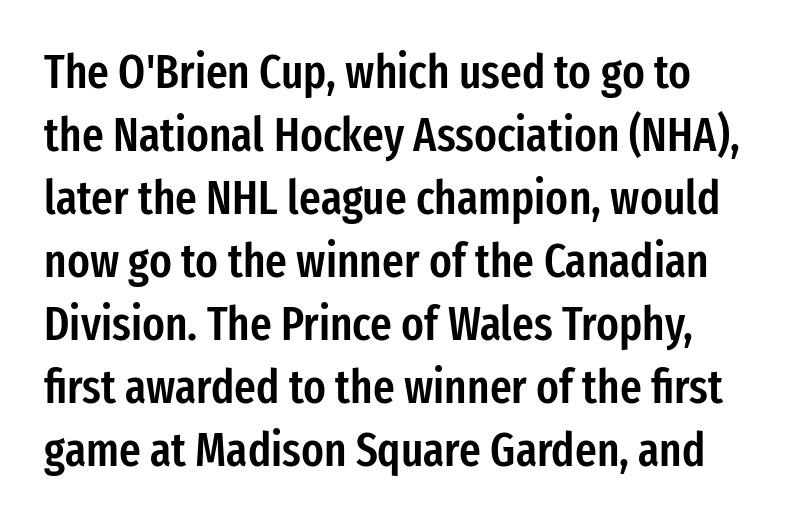
Words float on clear page, feet unadorned. You can tell from the bare stems that sans-serif type was used. Nobody touched the tracking dial on this one. Is this a fixed-width face? No — the glyphs have proportional, varying widths. Each glyph is drawn with semibold strokes, heavier than normal yet not fully bold.
